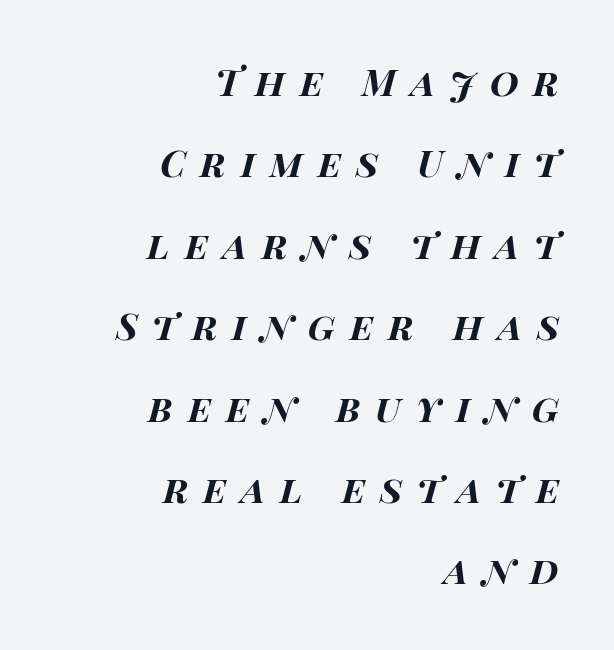
Q: Is the text bold? A: Yes.
Q: Is the text italic (slanted)? A: Yes, it leans right by about 14 degrees.
Q: Is the text underlined? A: No.
Q: How is the paragraph aligned? A: Right-aligned.
Q: Is the spacing between letters normal or unusually wide? A: Unusually wide.
Q: Is the spacing between lines tight, normal or loose? A: Loose.
Q: Width (condensed, normal, or wide)? A: Wide.
Q: Stroke contrast? A: High.
Q: x-height? A: Large.
Q: Monospaced? A: No.
